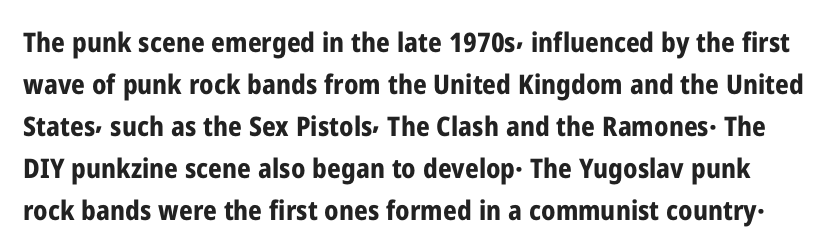
Q: Is the text bold? A: Yes.
Q: Is the text italic (slanted)? A: No, it is upright.
Q: Is the text underlined? A: No.
Q: Is the spacing between letters normal or unusually wide? A: Normal.
Q: Is the spacing between lines tight, normal or loose? A: Normal.
